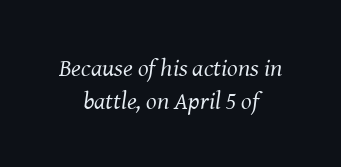
The typesetting does not lean heavy: it is not bold. Between one letter and the next there's only the usual sliver of space. Does the leading feel generous? No, just average. Which margin do the lines hug? Neither — every line sits in the middle.
